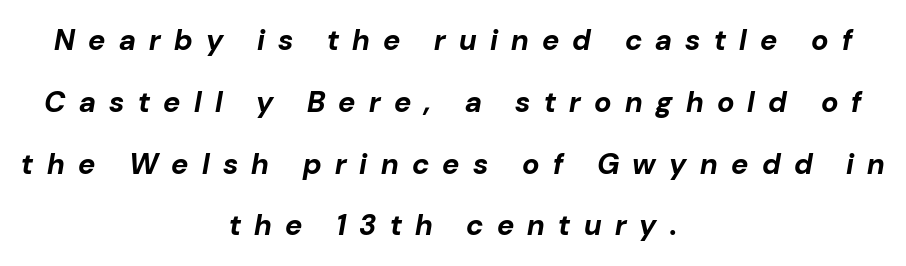
Neither beginnings nor endings align; midpoints do. The tracking jumps out immediately: characters are airy and widely separated. In terms of leading, this rendering errs on the spacious side. Summary of weight: heavy, a full bold.
